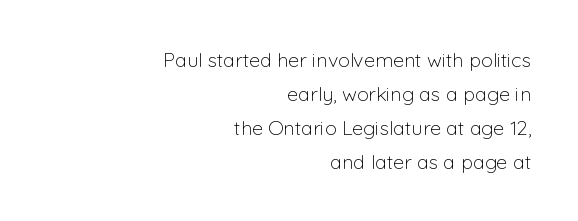
{"italic": "no", "bold": "no", "underline": "no", "align": "right", "line_spacing": "normal", "line_spacing_ratio": 1.7, "letter_spacing": "normal", "letter_spacing_em": 0.0, "glyph_px": 20}
